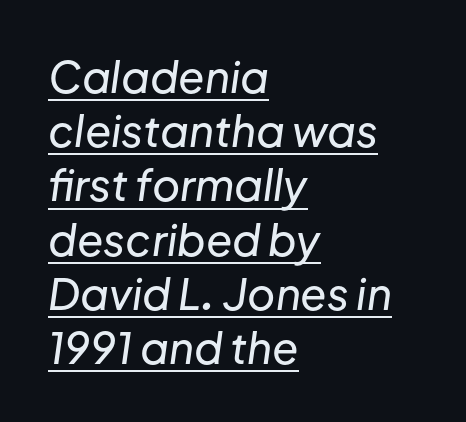
The letters are slanted; this is an italic face. The horizontal fit of the characters is conventional and even. The typesetter chose a ragged-right arrangement here. This is underlined copy, the kind a proofreader might mark for attention. You could not count columns in this text — the font is proportionally spaced.
